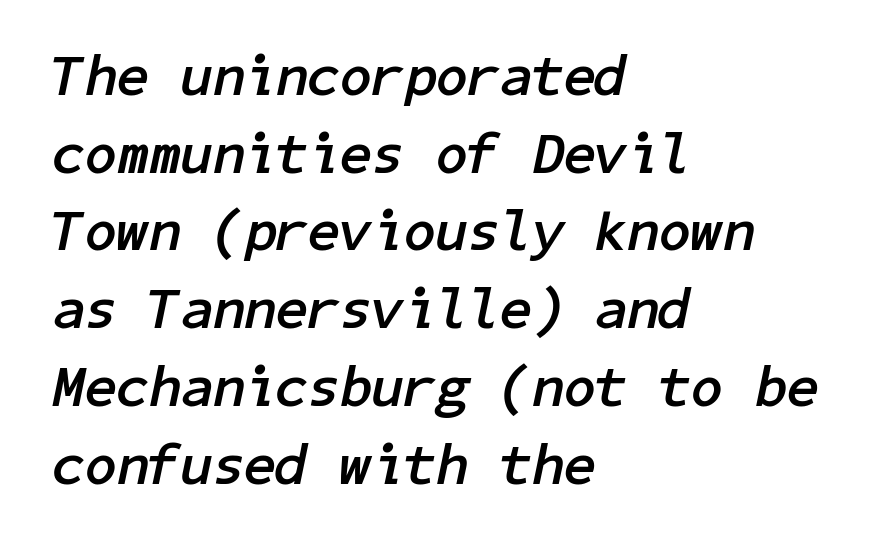
Notice how the passage keeps a crisp vertical edge on the left only. Posture: slanted. Heavy-handed strokes throughout: this text is bold. If you measured baseline to baseline, you'd find a middling distance. Bare-footed words on every line. The face used here is rendered with its standard letterfit.
